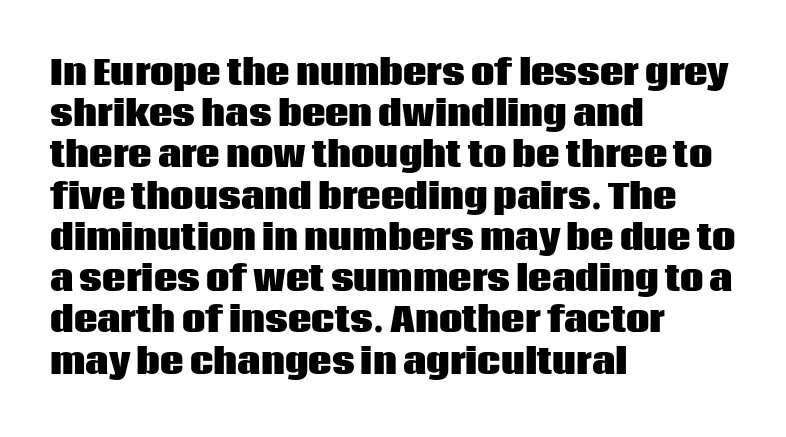
Q: Is the text bold? A: Yes.
Q: Is the text italic (slanted)? A: No, it is upright.
Q: Is the typeface a serif or a sans-serif typeface? A: Sans-serif.
Q: Is the text underlined? A: No.
Q: How is the paragraph aligned? A: Left-aligned.
Q: Is the spacing between letters normal or unusually wide? A: Normal.
Q: Is the spacing between lines tight, normal or loose? A: Normal.
Q: Width (condensed, normal, or wide)? A: Normal.
Q: Stroke contrast? A: Low.
Q: x-height? A: Large.
Q: Monospaced? A: No.
